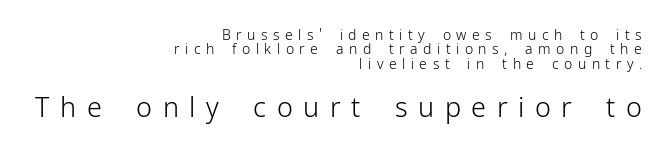
The image shows 27 px text type, upright; set right-aligned, tight line spacing (1.02x), unusually wide letter spacing (+0.39 em), not underlined; the second (bottom) block is 1.93x larger.
